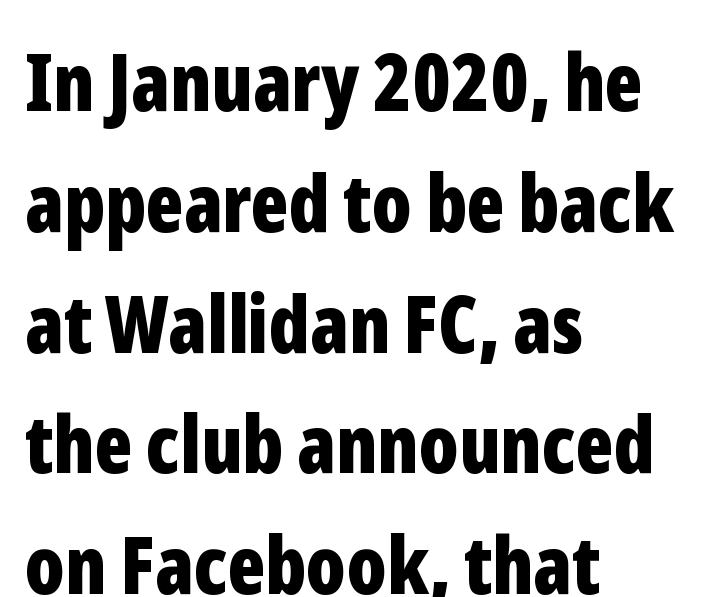
The image shows 80 px bold, condensed sans-serif type, upright; set left-aligned, normal line spacing (1.51x), normal letter spacing, not underlined; low stroke contrast and a medium x-height.
